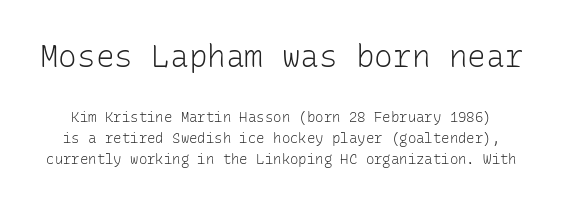
Q: Is the text bold? A: No.
Q: Is the text italic (slanted)? A: No, it is upright.
Q: Is the typeface a serif or a sans-serif typeface? A: Sans-serif.
Q: Is the text underlined? A: No.
Q: Is the spacing between letters normal or unusually wide? A: Normal.
Q: Is the spacing between lines tight, normal or loose? A: Normal.
Q: Which block of text is set in a larger size, the first (top) or the second (bottom)? A: The first (top) one.
Q: Width (condensed, normal, or wide)? A: Normal.
Q: Stroke contrast? A: Low.
Q: x-height? A: Medium.
Q: Monospaced? A: Yes.
